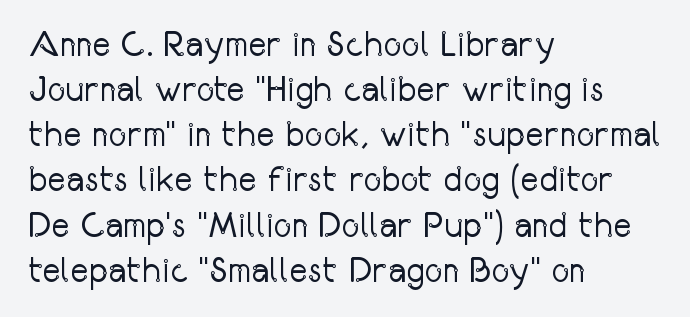
{"serif": "no", "italic": "no", "bold": "no", "weight": "regular", "width": "condensed", "stroke_contrast": "low", "x_height": "medium", "monospaced": "no", "underline": "no", "align": "left", "line_spacing": "normal", "line_spacing_ratio": 1.29, "letter_spacing": "normal", "letter_spacing_em": 0.0, "glyph_px": 35}
